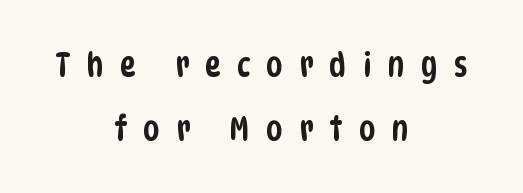
Q: Is the typeface a serif or a sans-serif typeface? A: Sans-serif.
Q: Is the text underlined? A: No.
Q: How is the paragraph aligned? A: Centered.
Q: Is the spacing between letters normal or unusually wide? A: Unusually wide.
Q: Width (condensed, normal, or wide)? A: Condensed.
Q: Stroke contrast? A: Low.
Q: x-height? A: Large.
Q: Monospaced? A: No.
